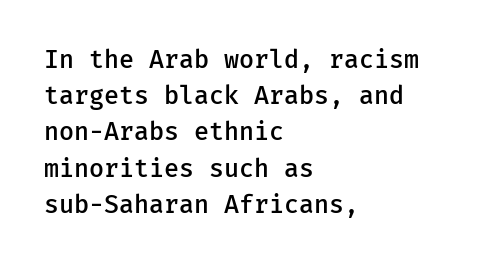
{"italic": "no", "bold": "semi", "underline": "no", "align": "left", "line_spacing": "normal", "line_spacing_ratio": 1.45, "letter_spacing": "normal", "letter_spacing_em": 0.0, "glyph_px": 25}
